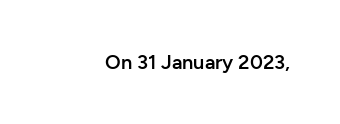
The image shows 20 px text type, upright; set normal letter spacing, not underlined.
